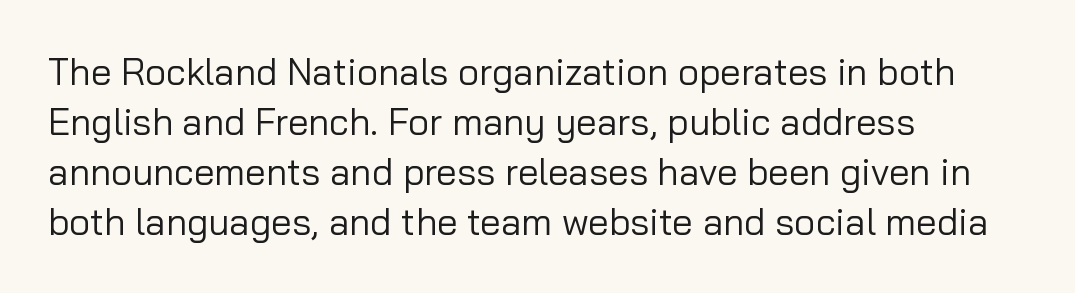
The image shows 37 px regular-weight sans-serif type, upright; set left-aligned, normal line spacing (1.35x), normal letter spacing, not underlined; low stroke contrast and a medium x-height.
